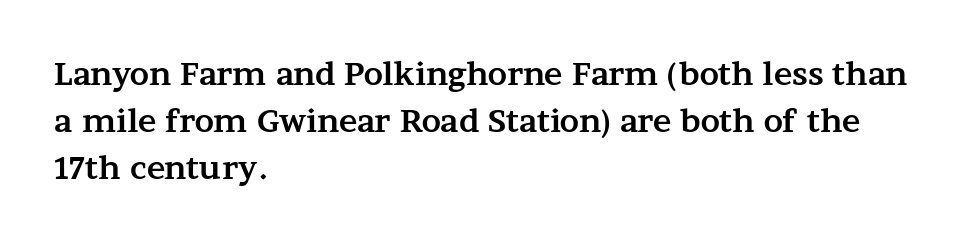
Honestly, there is no underline to notice here at all. Students, note that the glyphs here touch the page at normal intervals. Here the designer chose a conventional face with non-uniform glyph widths. Every character sits straight up, as roman type does. A typesetter would call this leading conventional body-copy spacing.
